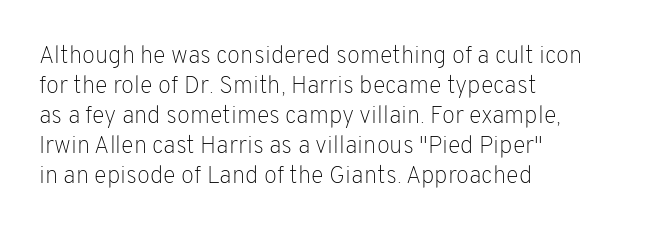
Q: Is the text bold? A: No.
Q: Is the text italic (slanted)? A: No, it is upright.
Q: Is the text underlined? A: No.
Q: How is the paragraph aligned? A: Left-aligned.
Q: Is the spacing between letters normal or unusually wide? A: Normal.
Q: Is the spacing between lines tight, normal or loose? A: Normal.
